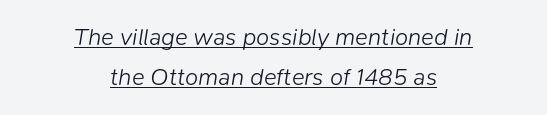
Q: Is the text bold? A: No.
Q: Is the text italic (slanted)? A: Yes, it leans right by about 9 degrees.
Q: Is the text underlined? A: Yes.
Q: How is the paragraph aligned? A: Centered.
Q: Is the spacing between letters normal or unusually wide? A: Normal.
Q: Is the spacing between lines tight, normal or loose? A: Normal.
